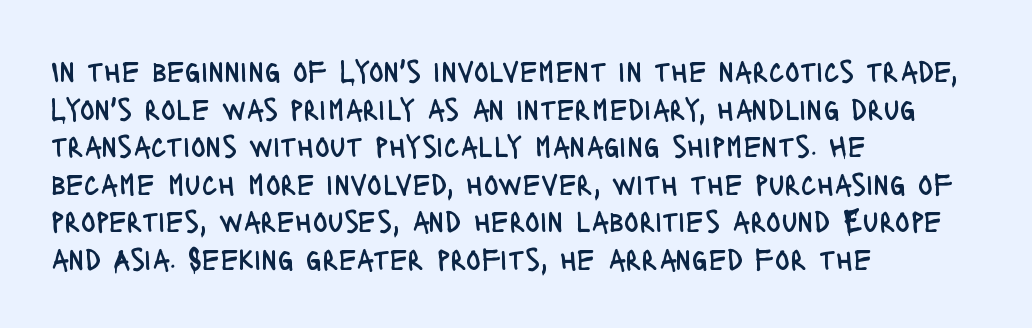
{"serif": "no", "italic": "no", "bold": "no", "weight": "regular", "width": "condensed", "stroke_contrast": "low", "x_height": "large", "monospaced": "no", "underline": "no", "align": "left", "line_spacing_ratio": 1.21, "letter_spacing": "normal", "letter_spacing_em": 0.0, "glyph_px": 31}
